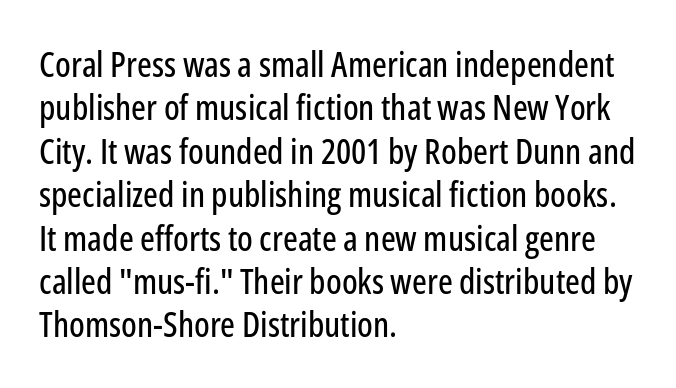
The image shows 35 px condensed sans-serif type, upright; set left-aligned, line spacing 1.24x, normal letter spacing, not underlined; low stroke contrast and a medium x-height.
